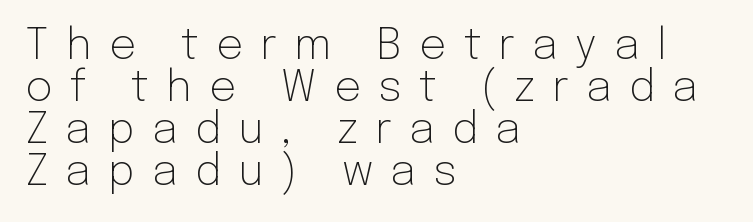
Q: Is the text bold? A: No.
Q: Is the text italic (slanted)? A: No, it is upright.
Q: Is the typeface a serif or a sans-serif typeface? A: Sans-serif.
Q: Is the text underlined? A: No.
Q: How is the paragraph aligned? A: Left-aligned.
Q: Is the spacing between letters normal or unusually wide? A: Unusually wide.
Q: Is the spacing between lines tight, normal or loose? A: Tight.
Q: Width (condensed, normal, or wide)? A: Normal.
Q: Stroke contrast? A: Low.
Q: x-height? A: Medium.
Q: Monospaced? A: No.
